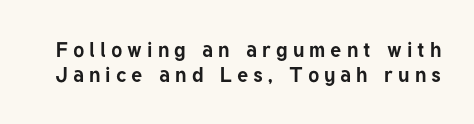
The image shows 21 px bold type, upright; set line spacing 1.2x, unusually wide letter spacing (+0.24 em), not underlined.
